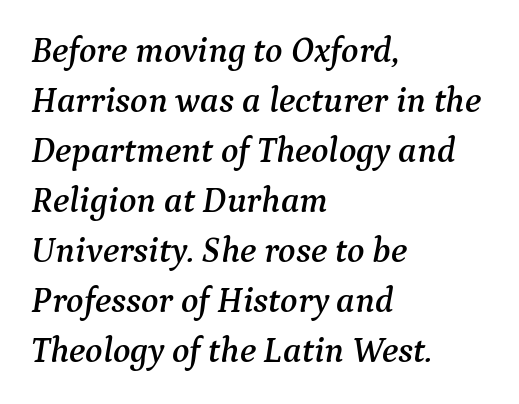
Q: Is the text italic (slanted)? A: Yes, it leans right by about 9 degrees.
Q: Is the typeface a serif or a sans-serif typeface? A: Serif.
Q: Is the text underlined? A: No.
Q: How is the paragraph aligned? A: Left-aligned.
Q: Is the spacing between letters normal or unusually wide? A: Normal.
Q: Is the spacing between lines tight, normal or loose? A: Normal.
Q: Width (condensed, normal, or wide)? A: Normal.
Q: Stroke contrast? A: Medium.
Q: x-height? A: Medium.
Q: Monospaced? A: No.
